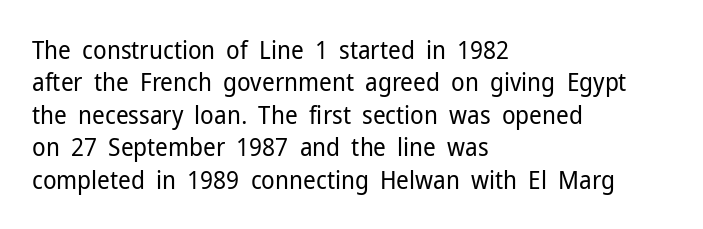
{"italic": "no", "bold": "no", "underline": "no", "align": "left", "line_spacing": "normal", "line_spacing_ratio": 1.3, "letter_spacing": "normal", "letter_spacing_em": 0.0, "glyph_px": 25}
